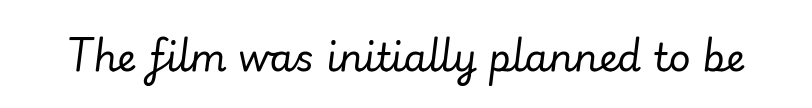
{"italic": "yes", "lean": "right", "slant_degrees": 7, "bold": "no", "weight": "regular", "width": "normal", "stroke_contrast": "low", "x_height": "small", "monospaced": "no", "underline": "no", "letter_spacing": "normal", "letter_spacing_em": 0.0, "glyph_px": 38}
